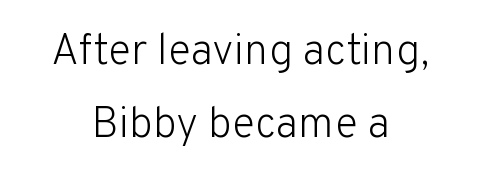
Q: Is the text bold? A: No.
Q: Is the text italic (slanted)? A: No, it is upright.
Q: Is the typeface a serif or a sans-serif typeface? A: Sans-serif.
Q: Is the text underlined? A: No.
Q: How is the paragraph aligned? A: Centered.
Q: Is the spacing between letters normal or unusually wide? A: Normal.
Q: Is the spacing between lines tight, normal or loose? A: Normal.
Q: Width (condensed, normal, or wide)? A: Normal.
Q: Stroke contrast? A: Low.
Q: x-height? A: Medium.
Q: Monospaced? A: No.
